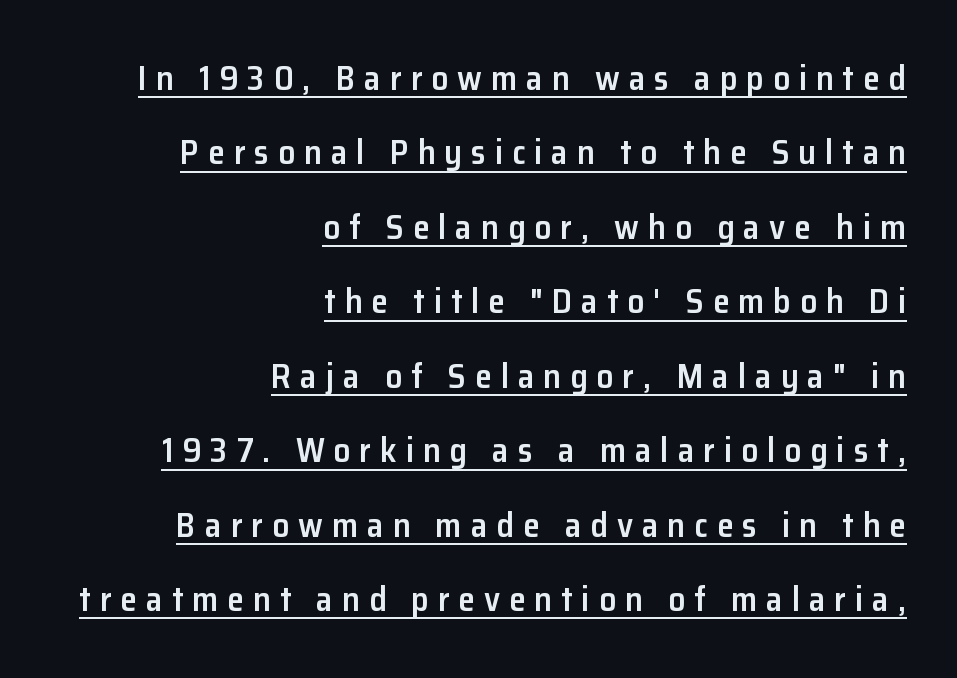
This rendering widens character spacing well past its baseline value. Are there feet on the stems? There aren't — it's a sans. Here the designer chose a conventional face with non-uniform glyph widths. The face used here is a semibold: visibly heavier than regular, lighter than bold. Short and long lines alike share a common ending point at right.
